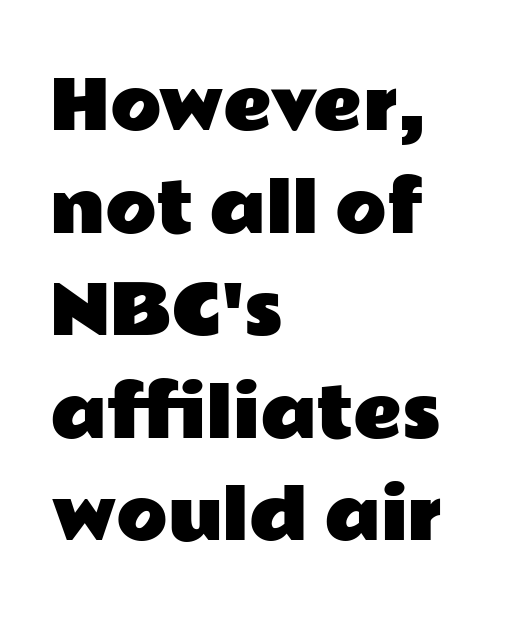
The image shows 67 px wide sans-serif type, upright; set left-aligned, normal line spacing (1.53x), normal letter spacing, not underlined; low stroke contrast and a medium x-height.
